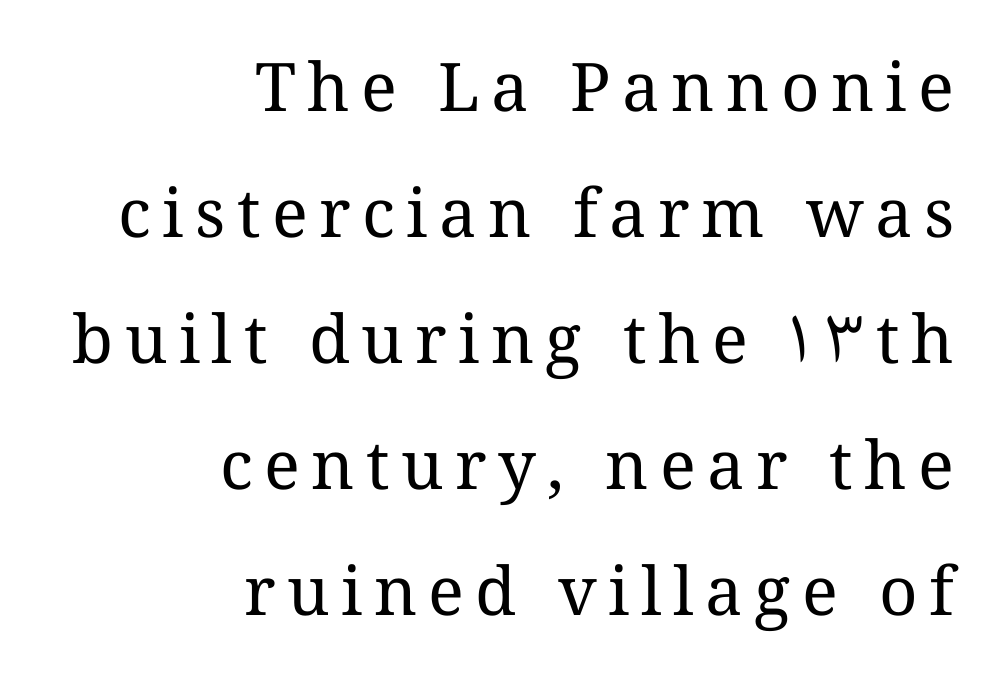
{"italic": "no", "bold": "no", "weight": "regular", "width": "normal", "stroke_contrast": "medium", "x_height": "medium", "monospaced": "no", "underline": "no", "align": "right", "line_spacing_ratio": 1.88, "glyph_px": 67}
